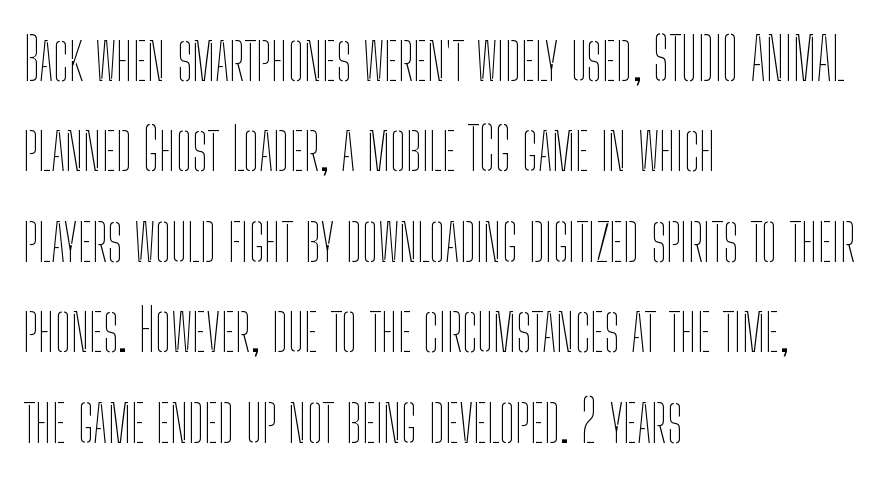
The image shows 58 px thin, condensed type, upright; set left-aligned, normal line spacing (1.56x), normal letter spacing, not underlined; low stroke contrast and a medium x-height.
